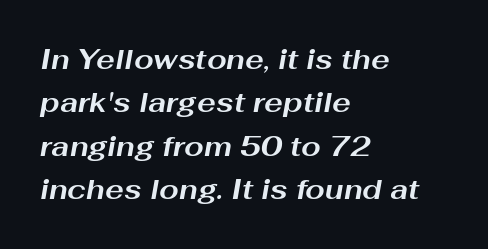
Q: Is the text bold? A: Yes.
Q: Is the text italic (slanted)? A: Yes, it leans right by about 10 degrees.
Q: Is the text underlined? A: No.
Q: How is the paragraph aligned? A: Left-aligned.
Q: Is the spacing between letters normal or unusually wide? A: Normal.
Q: Is the spacing between lines tight, normal or loose? A: Normal.
Q: Width (condensed, normal, or wide)? A: Wide.
Q: Stroke contrast? A: Medium.
Q: x-height? A: Medium.
Q: Monospaced? A: No.
